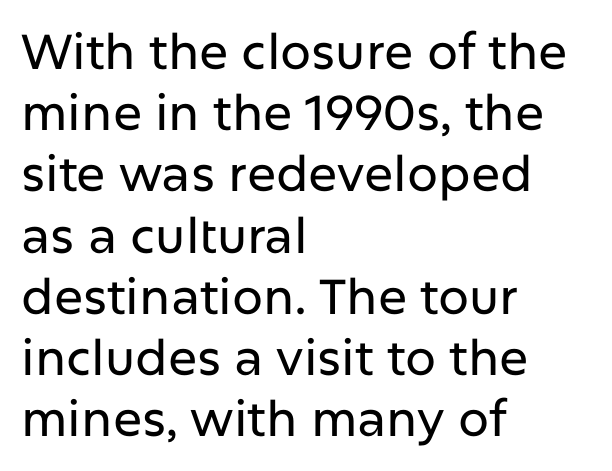
Q: Is the text italic (slanted)? A: No, it is upright.
Q: Is the typeface a serif or a sans-serif typeface? A: Sans-serif.
Q: Is the text underlined? A: No.
Q: How is the paragraph aligned? A: Left-aligned.
Q: Is the spacing between letters normal or unusually wide? A: Normal.
Q: Is the spacing between lines tight, normal or loose? A: Normal.
Q: Width (condensed, normal, or wide)? A: Normal.
Q: Stroke contrast? A: Low.
Q: x-height? A: Medium.
Q: Monospaced? A: No.
